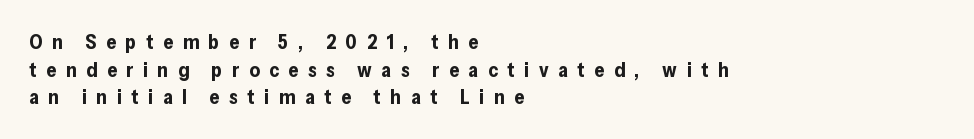
The rendering uses a moderate line-height, typical for paragraphs. The rag falls on the right side of this text block. Pretty heavy lettering here — definitely bold. Italic: no, the glyphs are upright roman. Rule under the text: the space is simply empty.
